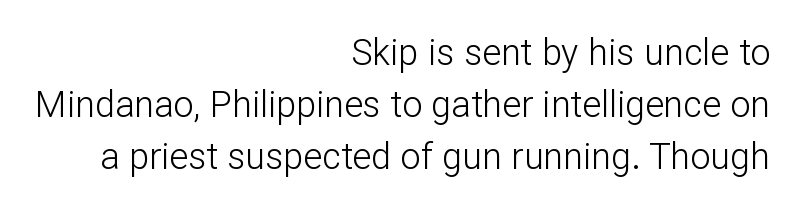
The rendering keeps characters at their native spacing. The weight tops out at a normal text grade. A typesetter would call this proportional, since set widths differ per character. This rendering features lettering with no underline. Quick note: interline space is typical.
